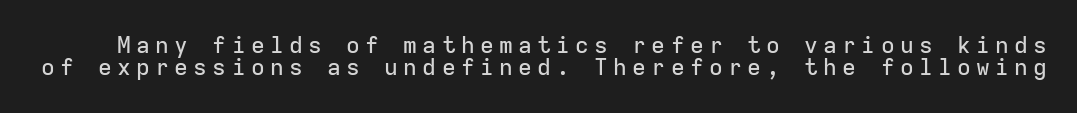
The passage shown has open, widely tracked lettering throughout. The letters stand straight up with perfectly vertical stems. Baseline-to-baseline distance is barely more than the letter height. Nobody drew a line under any word here.
